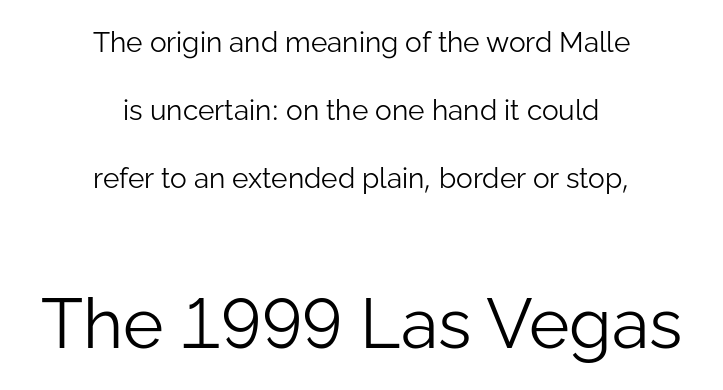
Q: Is the text bold? A: No.
Q: Is the text italic (slanted)? A: No, it is upright.
Q: Is the typeface a serif or a sans-serif typeface? A: Sans-serif.
Q: Is the text underlined? A: No.
Q: How is the paragraph aligned? A: Centered.
Q: Is the spacing between letters normal or unusually wide? A: Normal.
Q: Is the spacing between lines tight, normal or loose? A: Loose.
Q: Which block of text is set in a larger size, the first (top) or the second (bottom)? A: The second (bottom) one.
Q: Width (condensed, normal, or wide)? A: Normal.
Q: Stroke contrast? A: Low.
Q: x-height? A: Medium.
Q: Monospaced? A: No.
